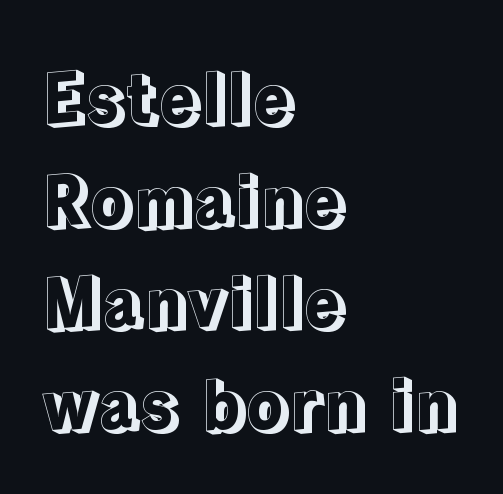
The image shows 69 px text type, upright; set left-aligned, normal line spacing (1.48x), normal letter spacing, not underlined; a medium x-height.
